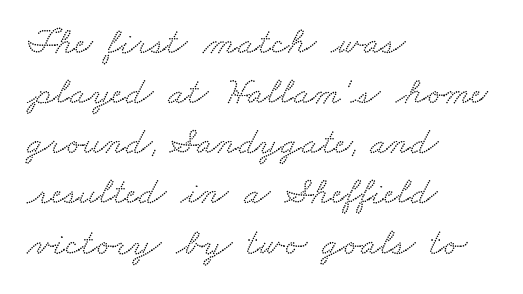
The image shows 38 px wide serif type; set left-aligned, normal line spacing (1.32x), normal letter spacing, not underlined; low stroke contrast and a small x-height.
